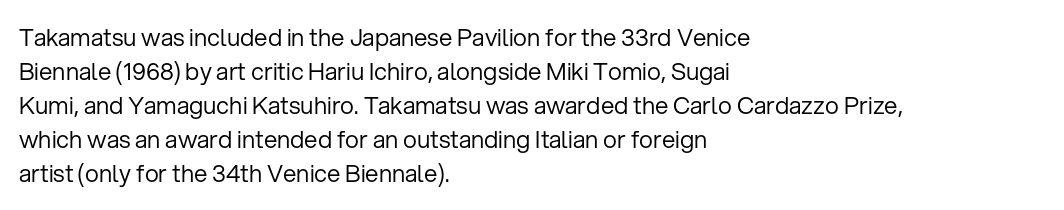
Q: Is the text bold? A: No.
Q: Is the text italic (slanted)? A: No, it is upright.
Q: Is the text underlined? A: No.
Q: How is the paragraph aligned? A: Left-aligned.
Q: Is the spacing between letters normal or unusually wide? A: Normal.
Q: Is the spacing between lines tight, normal or loose? A: Normal.
